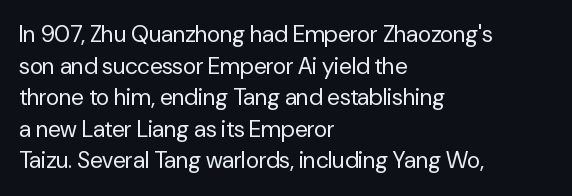
The image shows 23 px text type, upright; set left-aligned, normal line spacing (1.37x), normal letter spacing, not underlined.
